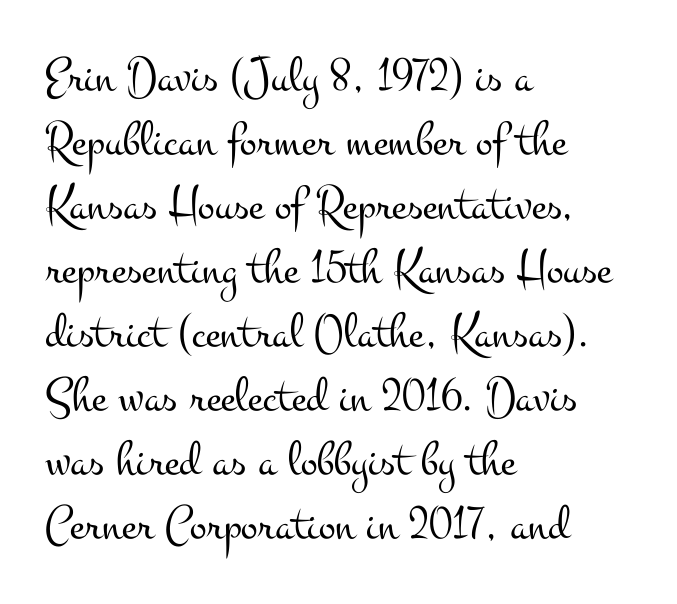
{"serif": "yes", "bold": "no", "weight": "light", "width": "wide", "stroke_contrast": "medium", "x_height": "small", "monospaced": "no", "underline": "no", "align": "left", "line_spacing": "normal", "line_spacing_ratio": 1.28, "letter_spacing": "normal", "letter_spacing_em": 0.0, "glyph_px": 50}
